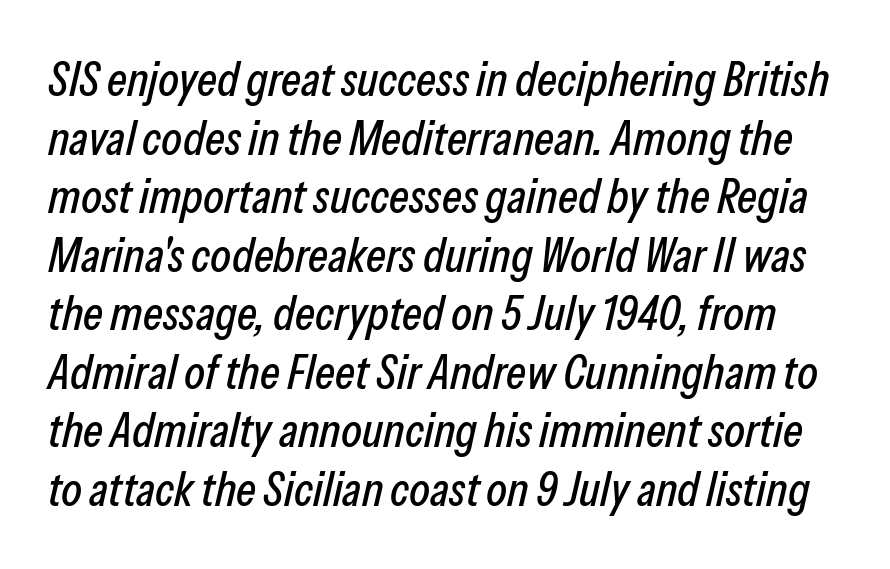
Q: Is the text italic (slanted)? A: Yes, it leans right by about 13 degrees.
Q: Is the text underlined? A: No.
Q: Is the spacing between letters normal or unusually wide? A: Normal.
Q: Width (condensed, normal, or wide)? A: Condensed.
Q: Stroke contrast? A: Low.
Q: x-height? A: Medium.
Q: Monospaced? A: No.
